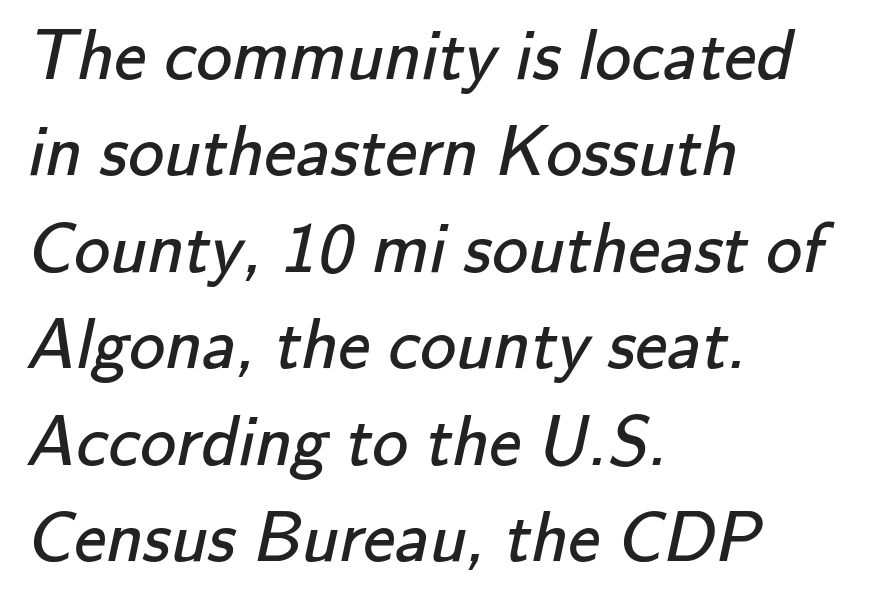
Visually the block forms a straight wall on the left and a jagged coastline on the right. Does the type have serifs? No, each stem ends abruptly. Weight class: somewhere from thin through regular. The tracking reads as untouched default to a designer's eye. Spacing verdict: proportional, widths tailored to each character.
